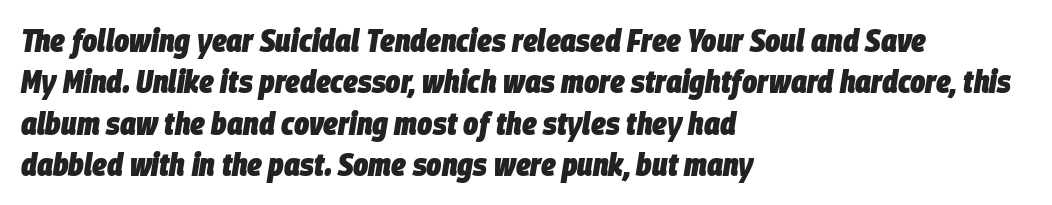
{"italic": "yes", "lean": "right", "slant_degrees": 9, "bold": "yes", "weight": "heavy", "width": "condensed", "stroke_contrast": "low", "x_height": "large", "monospaced": "no", "underline": "no", "align": "left", "line_spacing": "normal", "line_spacing_ratio": 1.29, "letter_spacing": "normal", "letter_spacing_em": 0.0, "glyph_px": 32}
